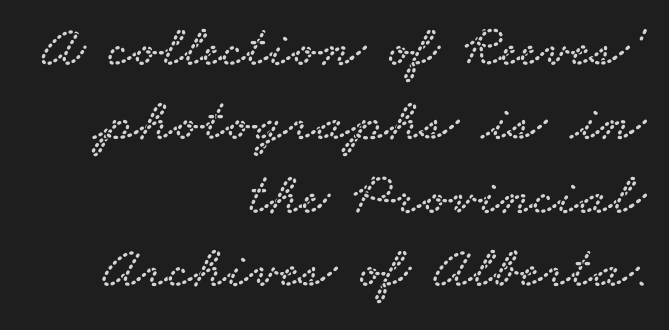
Teacher's note: observe the even right margin — that is flush-right alignment. The space beneath each line is pristine and unruled. Default kerning and tracking; the words read as compact shapes. Here the designer chose a conventional face with non-uniform glyph widths.
